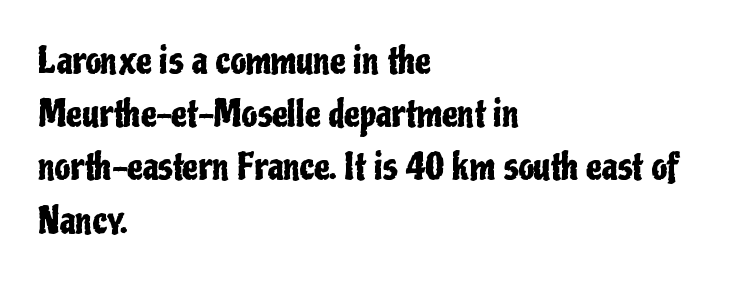
The rendering uses natural spacing where letterforms have individual widths. Nobody touched the tracking dial on this one. Nope, not italic — everything's standing straight. The space directly below the letters is spotless.
